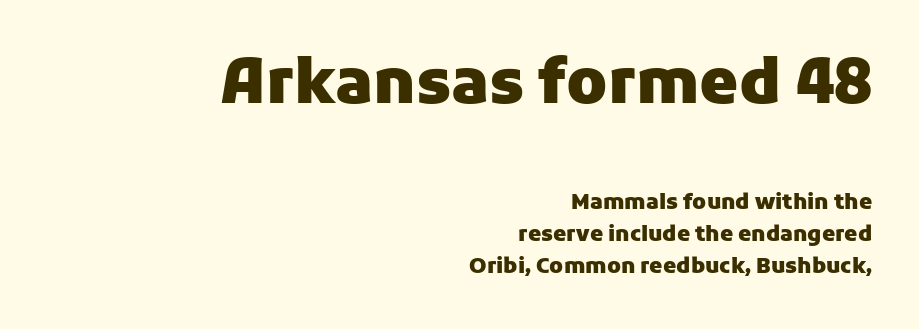
Q: Is the text bold? A: Yes.
Q: Is the text italic (slanted)? A: No, it is upright.
Q: Is the typeface a serif or a sans-serif typeface? A: Sans-serif.
Q: Is the text underlined? A: No.
Q: How is the paragraph aligned? A: Right-aligned.
Q: Is the spacing between letters normal or unusually wide? A: Normal.
Q: Is the spacing between lines tight, normal or loose? A: Normal.
Q: Which block of text is set in a larger size, the first (top) or the second (bottom)? A: The first (top) one.
Q: Width (condensed, normal, or wide)? A: Normal.
Q: Stroke contrast? A: Low.
Q: x-height? A: Medium.
Q: Monospaced? A: No.
